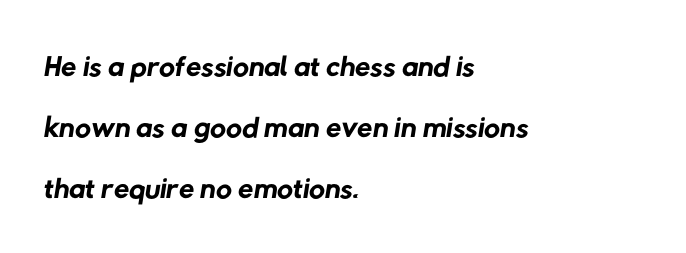
The passage shown is typed in a proportional face where columns would drift. The typeface chosen for these lines omits serifs. Underlining? Definitely not there. Each stroke keeps to a modest, everyday thickness or less.
